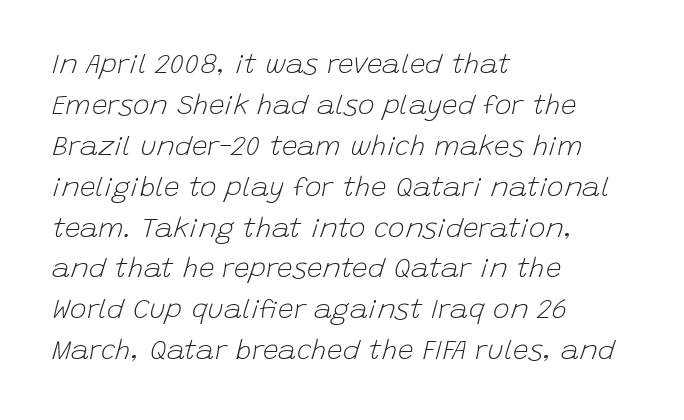
Slanted lettering throughout. A typesetter would call this proportional, since set widths differ per character. Underline: absent. On a weight scale, this lands at 450 or below. The rendering keeps characters at their native spacing.
